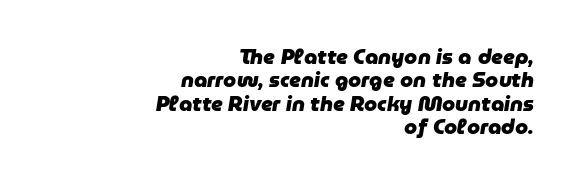
Q: Is the text bold? A: Yes.
Q: Is the text italic (slanted)? A: Yes, it leans right by about 9 degrees.
Q: Is the text underlined? A: No.
Q: How is the paragraph aligned? A: Right-aligned.
Q: Is the spacing between letters normal or unusually wide? A: Normal.
Q: Is the spacing between lines tight, normal or loose? A: Tight.
